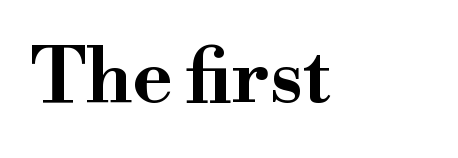
{"serif": "yes", "italic": "no", "bold": "yes", "weight": "bold", "width": "wide", "stroke_contrast": "high", "x_height": "small", "monospaced": "no", "underline": "no", "letter_spacing": "normal", "letter_spacing_em": 0.0, "glyph_px": 76}
